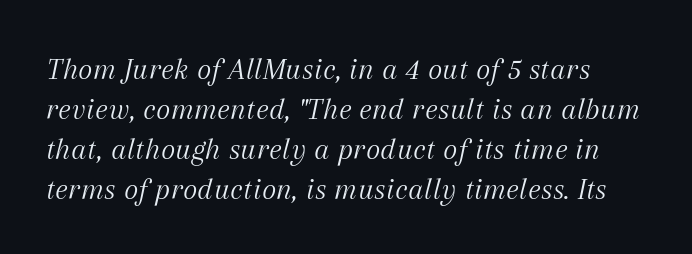
{"serif": "yes", "italic": "yes", "lean": "right", "slant_degrees": 12, "bold": "no", "weight": "light", "width": "normal", "stroke_contrast": "medium", "x_height": "medium", "monospaced": "no", "underline": "no", "line_spacing": "normal", "line_spacing_ratio": 1.29, "letter_spacing": "normal", "letter_spacing_em": 0.0, "glyph_px": 31}
